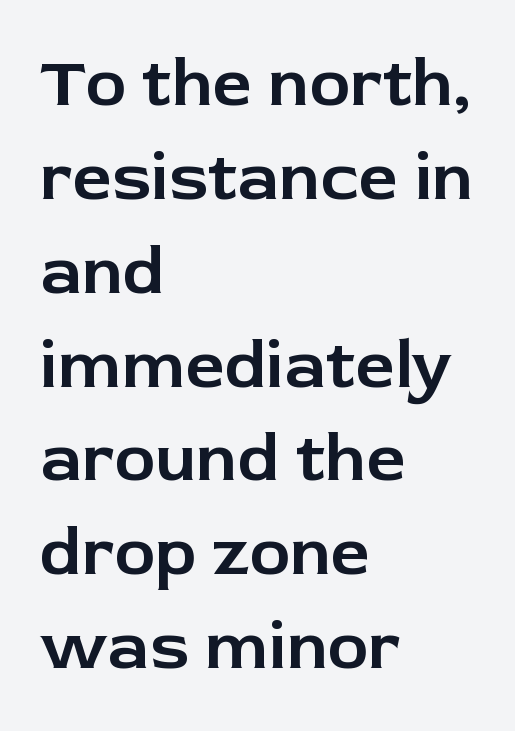
The image shows 69 px sans-serif type, upright; set left-aligned, normal line spacing (1.36x), normal letter spacing, not underlined; low stroke contrast and a medium x-height.
